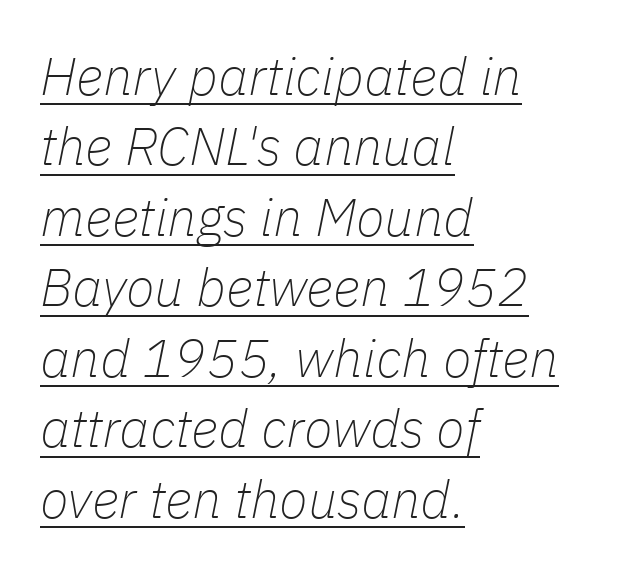
Q: Is the text bold? A: No.
Q: Is the text italic (slanted)? A: Yes, it leans right by about 11 degrees.
Q: Is the text underlined? A: Yes.
Q: How is the paragraph aligned? A: Left-aligned.
Q: Is the spacing between letters normal or unusually wide? A: Normal.
Q: Is the spacing between lines tight, normal or loose? A: Normal.
Q: Width (condensed, normal, or wide)? A: Normal.
Q: Stroke contrast? A: Low.
Q: x-height? A: Medium.
Q: Monospaced? A: No.
